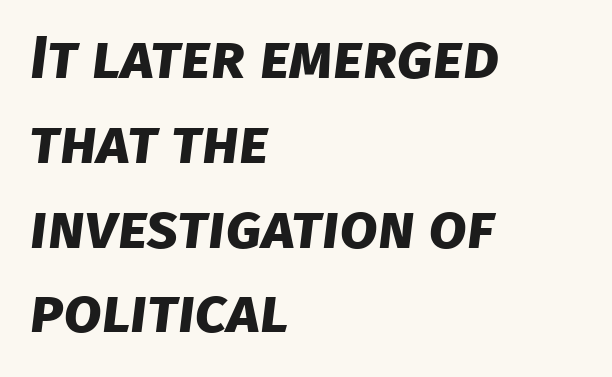
The rendering keeps characters at their native spacing. Students, this is bold: see how much ink each stroke carries. This rendering employs a face without finishing strokes, i.e., a sans-serif. These lines sit exactly where default settings would place them. Beneath every word, the page is bare. Spacing verdict: proportional, widths tailored to each character.
